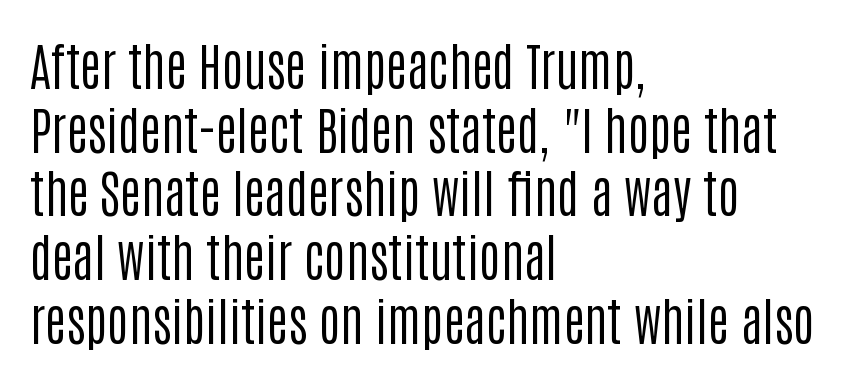
The image shows 51 px regular-weight, condensed sans-serif type, upright; set left-aligned, normal line spacing (1.25x), normal letter spacing, not underlined; low stroke contrast and a large x-height.
